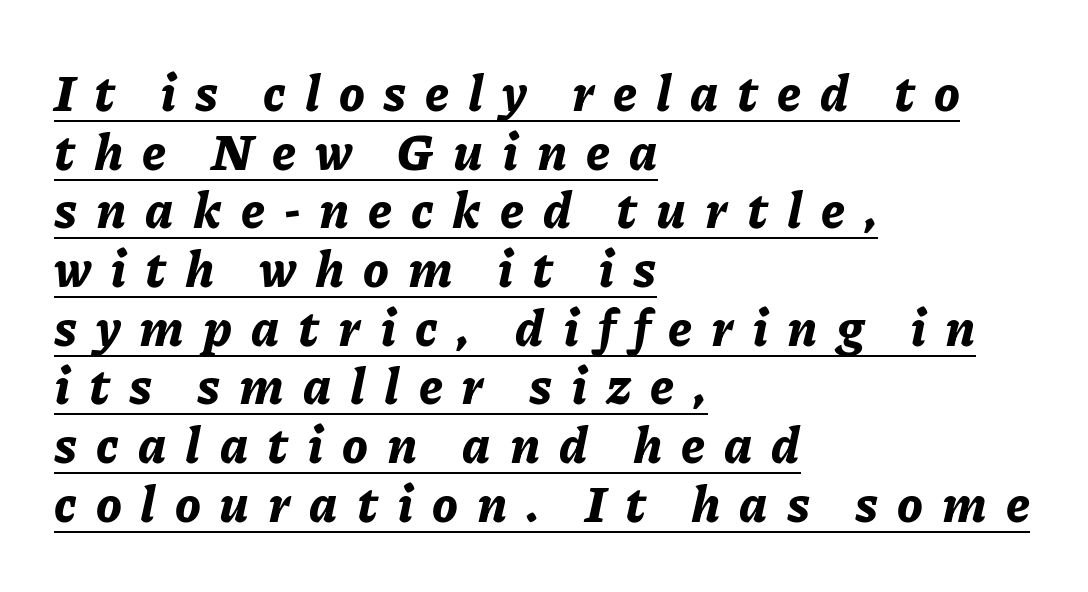
The image shows 51 px bold type, italic (leaning right); set left-aligned, tight line spacing (1.15x), unusually wide letter spacing (+0.37 em), underlined; low stroke contrast and a medium x-height.
